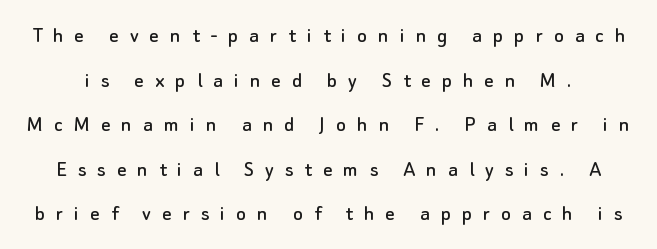
These lines were composed using upright roman letters. The space between consecutive lines is lavish. Check the space under the baseline: it is left empty. Display-style spreading of the glyphs; the letterfit is very open.
